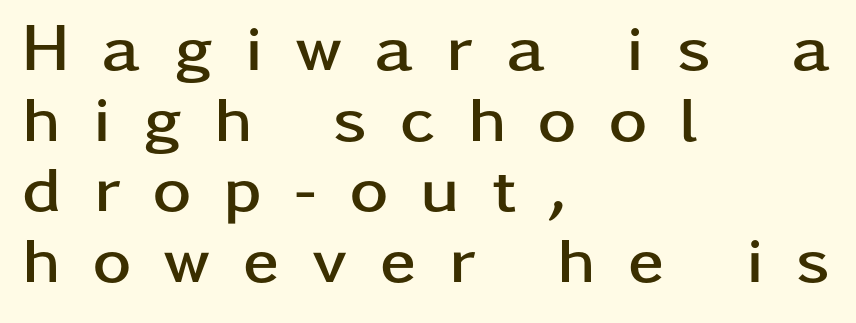
Q: Is the text bold? A: Yes.
Q: Is the text italic (slanted)? A: No, it is upright.
Q: Is the typeface a serif or a sans-serif typeface? A: Sans-serif.
Q: Is the text underlined? A: No.
Q: How is the paragraph aligned? A: Left-aligned.
Q: Is the spacing between letters normal or unusually wide? A: Unusually wide.
Q: Is the spacing between lines tight, normal or loose? A: Tight.
Q: Width (condensed, normal, or wide)? A: Wide.
Q: Stroke contrast? A: Low.
Q: x-height? A: Medium.
Q: Monospaced? A: No.
